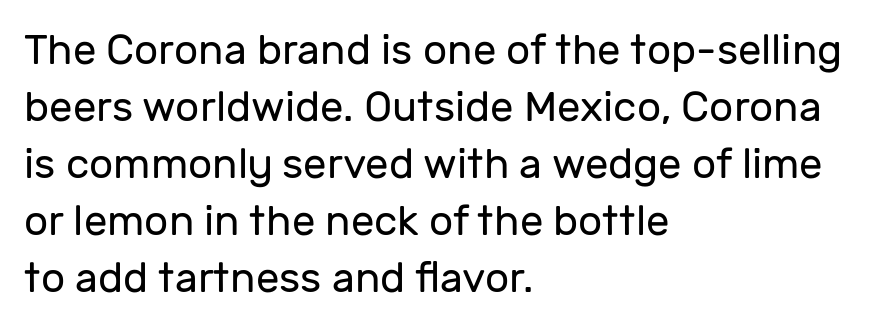
Type style note: lacks serifs. The face looks like a standard text weight, possibly lighter. A roman cut, with each character standing at attention. Inter-character spacing is left at the font's built-in metrics.
